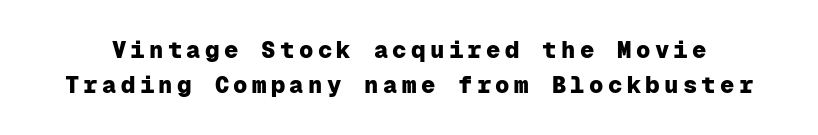
{"italic": "no", "bold": "yes", "underline": "no", "line_spacing": "normal", "line_spacing_ratio": 1.47, "glyph_px": 24}
